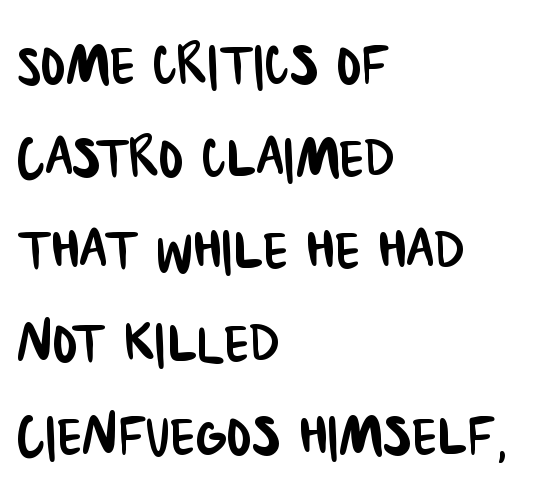
Left-aligned paragraph, ragged on the right. Note the varied advance widths — an 'i' is clearly narrower than an 'm'. Serifs: no, the terminals of the letterforms are clean. Look at the tracking — it's just the regular setting, nothing added. Each row of text sits above clean, open space.
